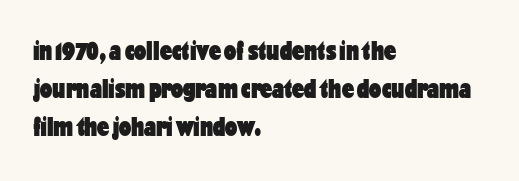
Q: Is the text bold? A: Yes.
Q: Is the text italic (slanted)? A: No, it is upright.
Q: Is the text underlined? A: No.
Q: How is the paragraph aligned? A: Left-aligned.
Q: Is the spacing between letters normal or unusually wide? A: Normal.
Q: Is the spacing between lines tight, normal or loose? A: Normal.
